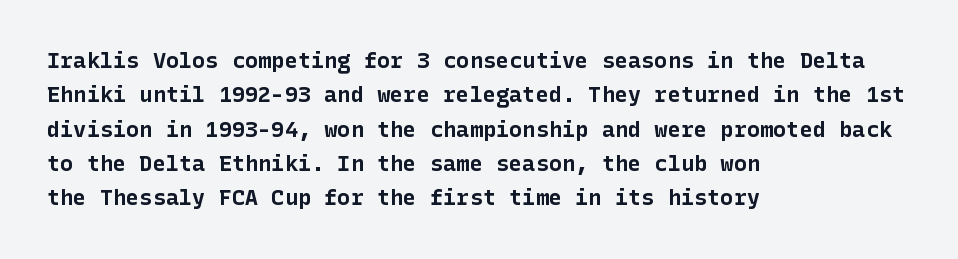
Upright lettering throughout. Just letters on the line, the space beneath them empty. The vertical gap from one line to the next is medium. Strong, thick strokes mark this as bold type. Short and long lines alike share a common starting point at left.
